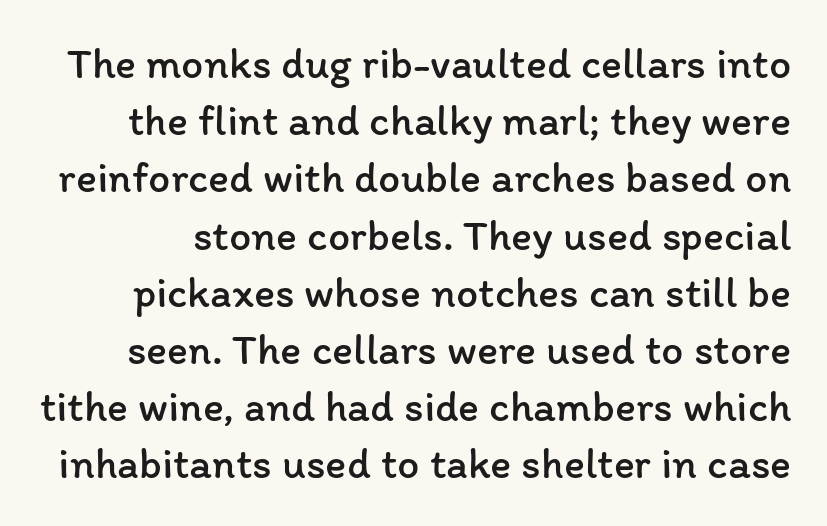
Glyph-to-glyph distance matches everyday printed text. The passage shown stacks its lines at a standard gap. Varying glyph widths throughout — classic text-font behaviour. The strokes are not fattened; the text isn't bold. Underlining? Definitely not there. The specimen reads as upright at a glance.
